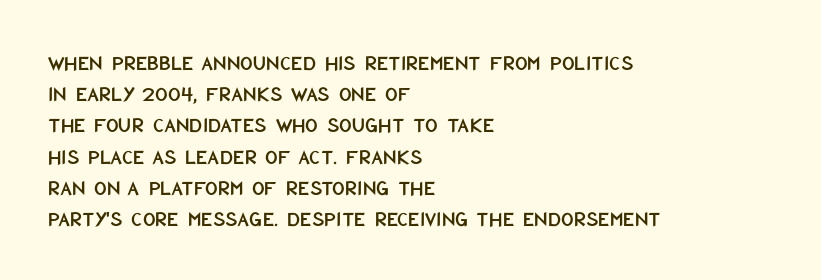
Q: Is the text italic (slanted)? A: No, it is upright.
Q: Is the text underlined? A: No.
Q: How is the paragraph aligned? A: Left-aligned.
Q: Is the spacing between letters normal or unusually wide? A: Normal.
Q: Is the spacing between lines tight, normal or loose? A: Normal.
